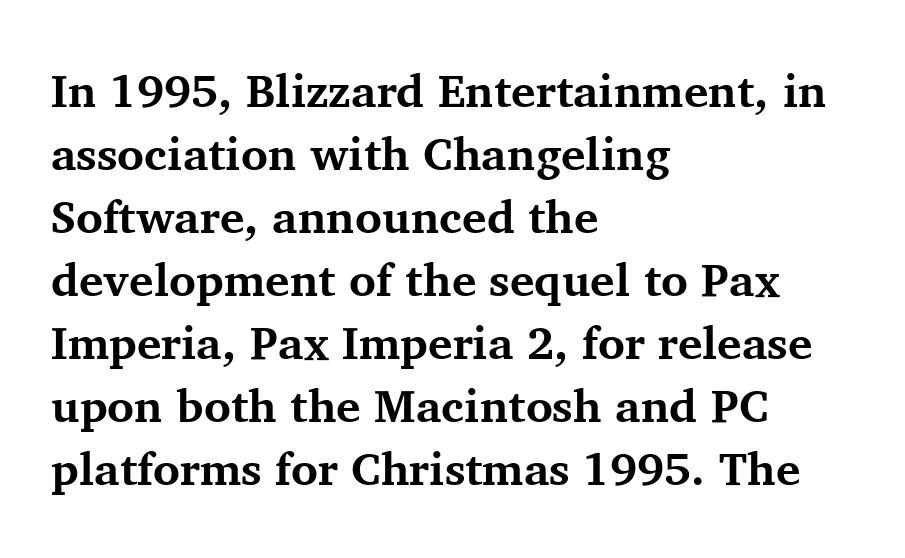
The image shows 46 px bold serif type, upright; set left-aligned, normal line spacing (1.37x), normal letter spacing, not underlined; medium stroke contrast and a medium x-height.
